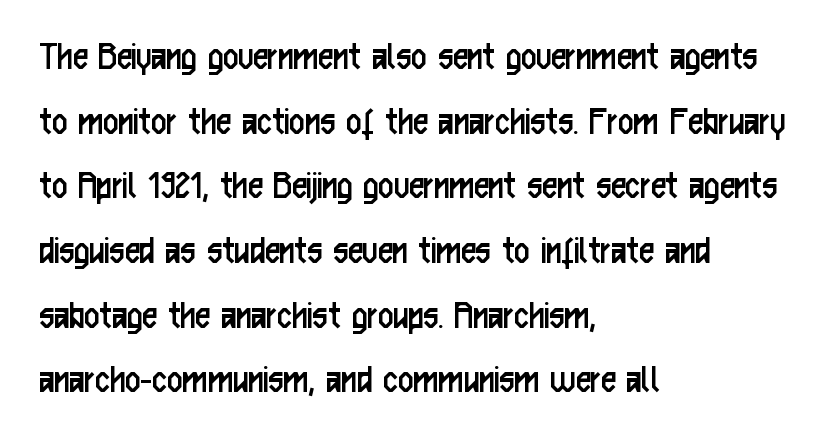
{"serif": "no", "italic": "no", "bold": "no", "weight": "regular", "width": "condensed", "stroke_contrast": "low", "x_height": "medium", "monospaced": "no", "underline": "no", "align": "left", "line_spacing": "normal", "line_spacing_ratio": 1.54, "letter_spacing": "normal", "letter_spacing_em": 0.0, "glyph_px": 42}
